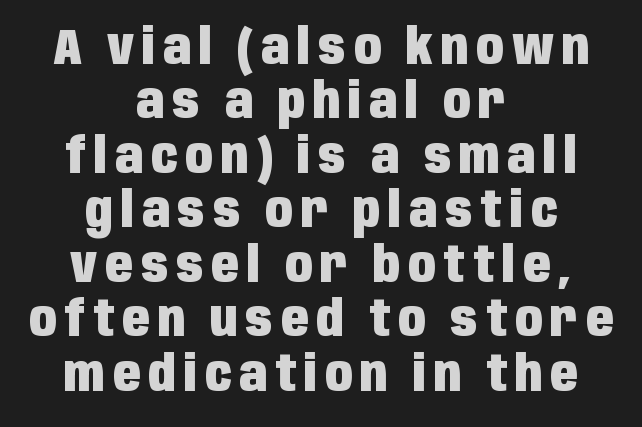
The image shows 50 px heavy, condensed sans-serif type, upright; set centered, tight line spacing (1.09x), not underlined; low stroke contrast and a large x-height.
